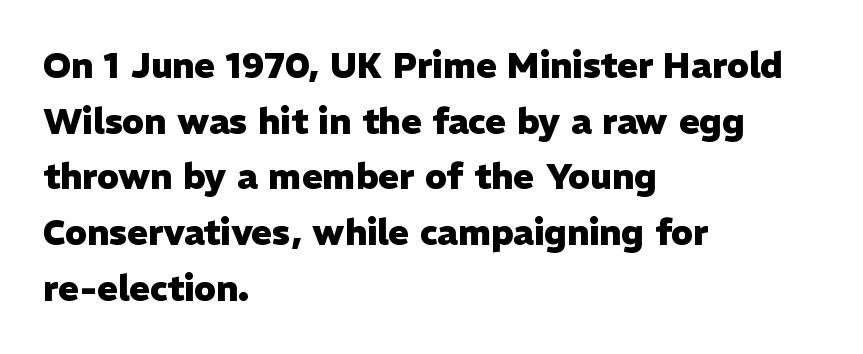
{"serif": "no", "italic": "no", "bold": "yes", "weight": "heavy", "width": "normal", "stroke_contrast": "low", "x_height": "medium", "monospaced": "no", "underline": "no", "align": "left", "line_spacing": "normal", "line_spacing_ratio": 1.59, "letter_spacing": "normal", "letter_spacing_em": 0.0, "glyph_px": 35}
